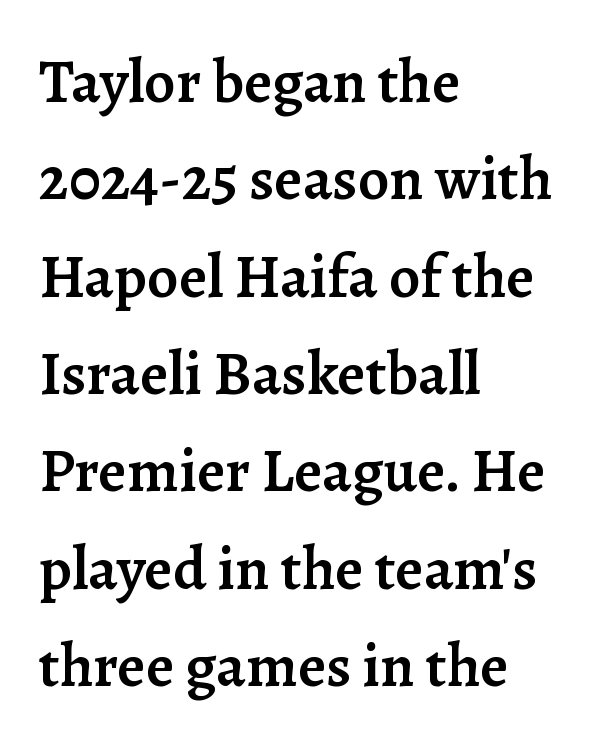
Ordinary non-slanted type is in use. Character widths vary here, with narrow letters taking less room than wide ones. The passage shown stacks its lines at a standard gap. Notice how the passage keeps a crisp vertical edge on the left only. The area under the type is left untouched.
